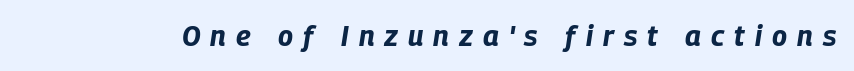
{"italic": "yes", "lean": "right", "slant_degrees": 9, "bold": "yes", "weight": "bold", "width": "condensed", "stroke_contrast": "low", "x_height": "large", "monospaced": "no", "underline": "no", "letter_spacing": "wide", "letter_spacing_em": 0.36, "glyph_px": 28}
